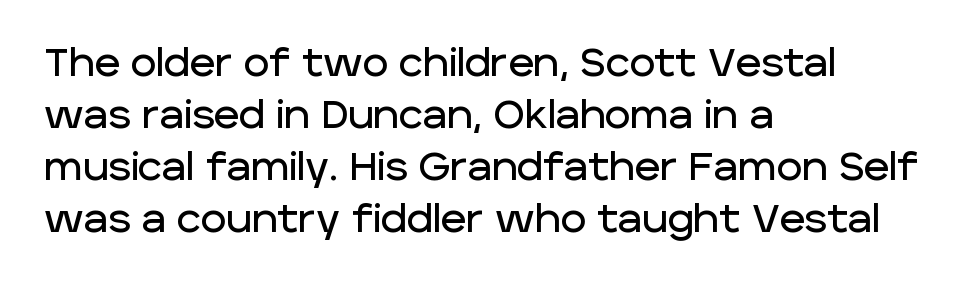
{"serif": "no", "italic": "no", "width": "normal", "stroke_contrast": "low", "x_height": "large", "monospaced": "no", "underline": "no", "align": "left", "line_spacing": "normal", "line_spacing_ratio": 1.33, "letter_spacing": "normal", "letter_spacing_em": 0.0, "glyph_px": 39}
